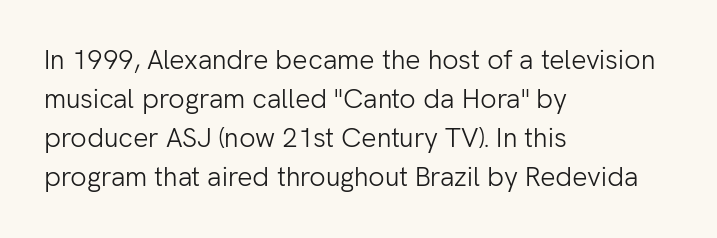
The image shows 27 px text type, upright; set left-aligned, normal line spacing (1.45x), normal letter spacing, not underlined.
